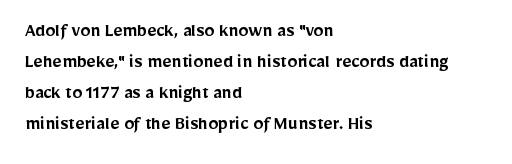
The image shows 20 px text type, upright; set left-aligned, normal line spacing (1.55x), normal letter spacing, not underlined.
